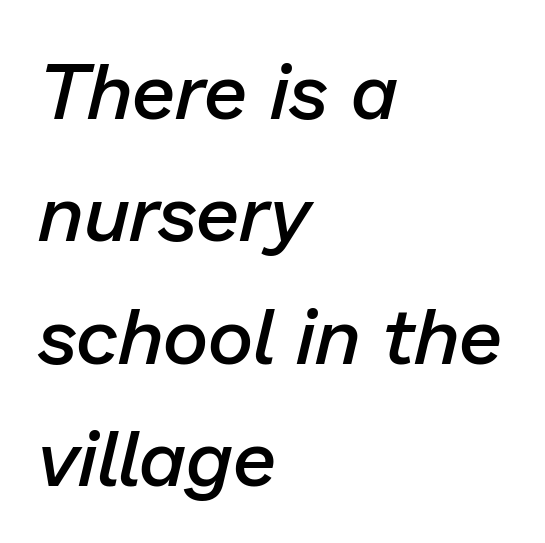
Q: Is the text bold? A: Semi-bold.
Q: Is the text italic (slanted)? A: Yes, it leans right by about 13 degrees.
Q: Is the text underlined? A: No.
Q: How is the paragraph aligned? A: Left-aligned.
Q: Is the spacing between letters normal or unusually wide? A: Normal.
Q: Is the spacing between lines tight, normal or loose? A: Normal.
Q: Width (condensed, normal, or wide)? A: Normal.
Q: Stroke contrast? A: Low.
Q: x-height? A: Medium.
Q: Monospaced? A: No.
